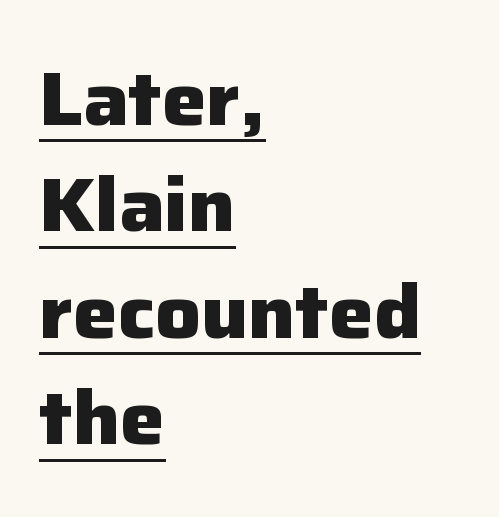
Q: Is the text bold? A: Yes.
Q: Is the text italic (slanted)? A: No, it is upright.
Q: Is the typeface a serif or a sans-serif typeface? A: Sans-serif.
Q: Is the text underlined? A: Yes.
Q: How is the paragraph aligned? A: Left-aligned.
Q: Is the spacing between letters normal or unusually wide? A: Normal.
Q: Is the spacing between lines tight, normal or loose? A: Normal.
Q: Width (condensed, normal, or wide)? A: Normal.
Q: Stroke contrast? A: Low.
Q: x-height? A: Medium.
Q: Monospaced? A: No.
